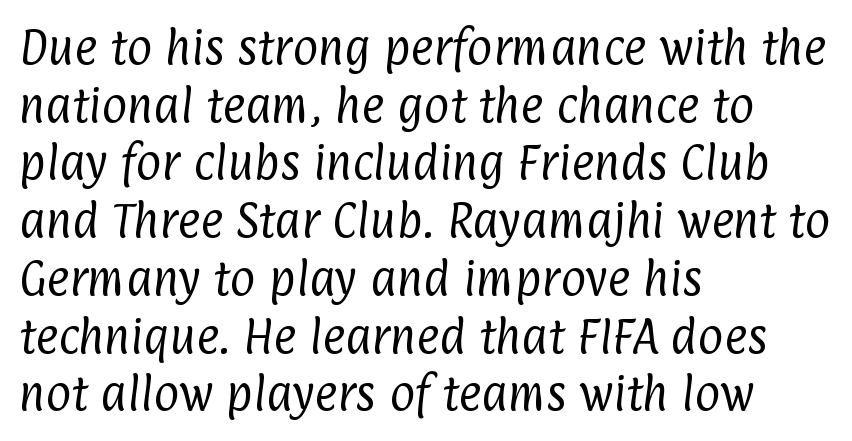
The image shows 39 px regular-weight, condensed sans-serif type; set left-aligned, normal line spacing (1.48x), normal letter spacing, not underlined; low stroke contrast and a medium x-height.
